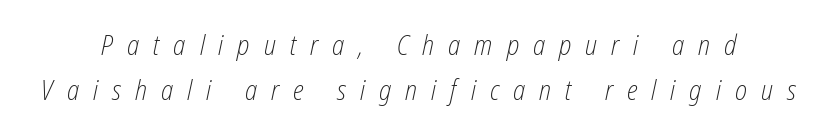
The image shows 28 px light, condensed type, italic (leaning right); set normal line spacing (1.59x), unusually wide letter spacing (+0.5 em), not underlined; low stroke contrast and a medium x-height.
